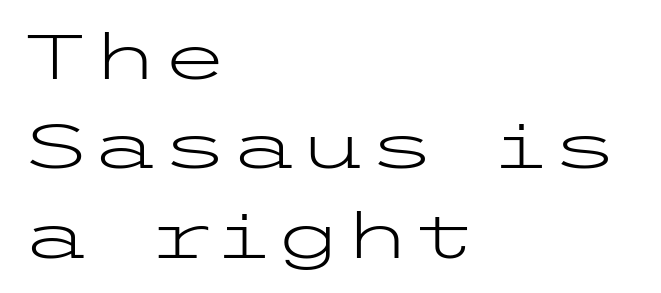
The image shows 63 px light, wide sans-serif type, upright; set left-aligned, normal line spacing (1.42x), normal letter spacing, not underlined; low stroke contrast and a medium x-height.
